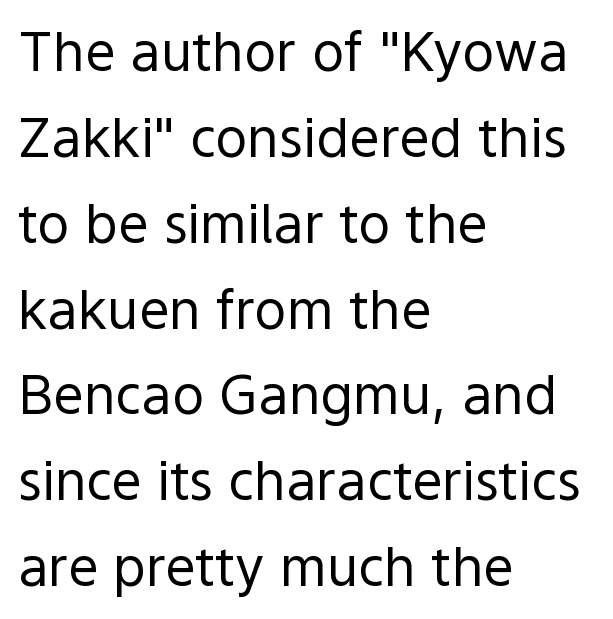
The type is set solid horizontally, with unmodified tracking. Character widths vary here, with narrow letters taking less room than wide ones. Caption: face not bold, strokes unweighted. Notice how descenders clear the ascenders below comfortably — that's standard leading.
